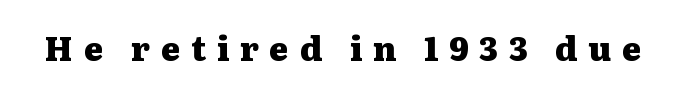
Q: Is the text bold? A: Yes.
Q: Is the text italic (slanted)? A: No, it is upright.
Q: Is the typeface a serif or a sans-serif typeface? A: Serif.
Q: Is the text underlined? A: No.
Q: Is the spacing between letters normal or unusually wide? A: Unusually wide.
Q: Width (condensed, normal, or wide)? A: Wide.
Q: Stroke contrast? A: Medium.
Q: x-height? A: Medium.
Q: Monospaced? A: No.
